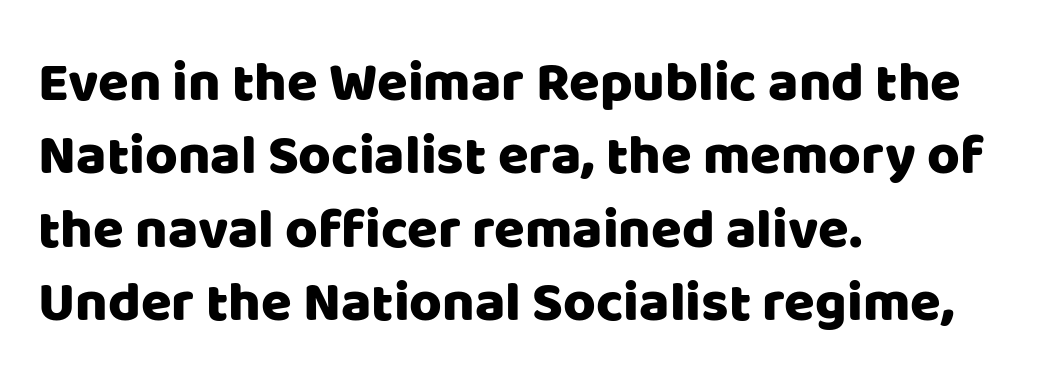
The image shows 56 px sans-serif type, upright; set left-aligned, normal line spacing (1.31x), normal letter spacing, not underlined; low stroke contrast and a large x-height.
